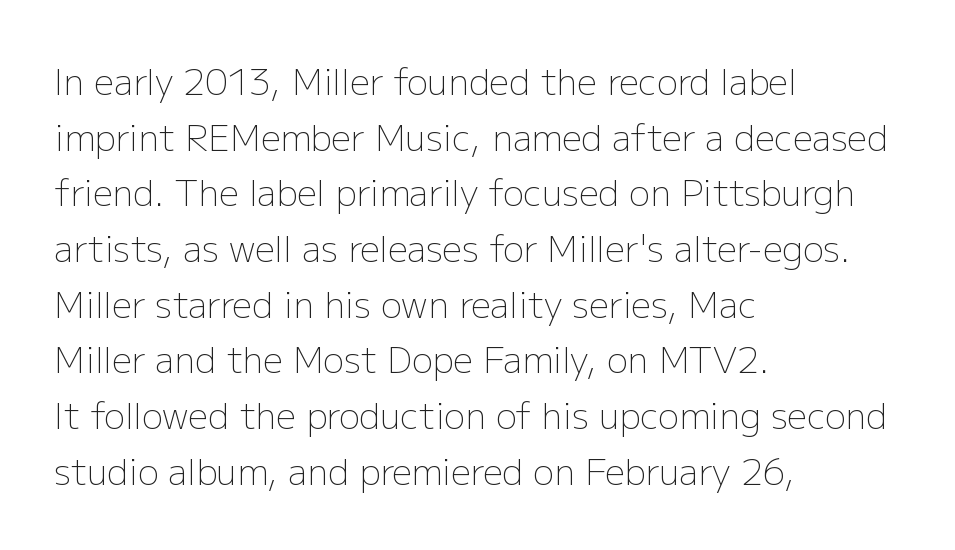
Q: Is the text bold? A: No.
Q: Is the text italic (slanted)? A: No, it is upright.
Q: Is the typeface a serif or a sans-serif typeface? A: Sans-serif.
Q: Is the text underlined? A: No.
Q: How is the paragraph aligned? A: Left-aligned.
Q: Is the spacing between letters normal or unusually wide? A: Normal.
Q: Is the spacing between lines tight, normal or loose? A: Normal.
Q: Width (condensed, normal, or wide)? A: Normal.
Q: Stroke contrast? A: Low.
Q: x-height? A: Medium.
Q: Monospaced? A: No.
